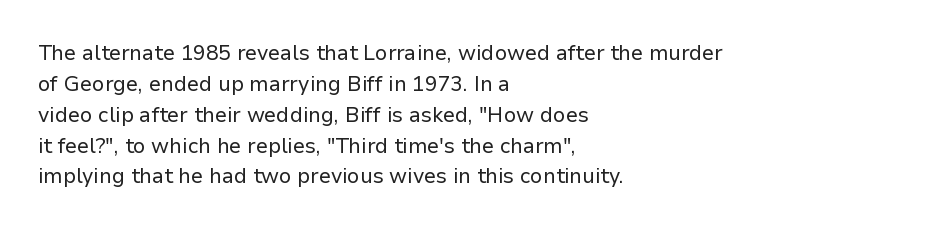
{"italic": "no", "bold": "no", "underline": "no", "align": "left", "line_spacing": "normal", "line_spacing_ratio": 1.47, "letter_spacing": "normal", "letter_spacing_em": 0.0, "glyph_px": 21}
